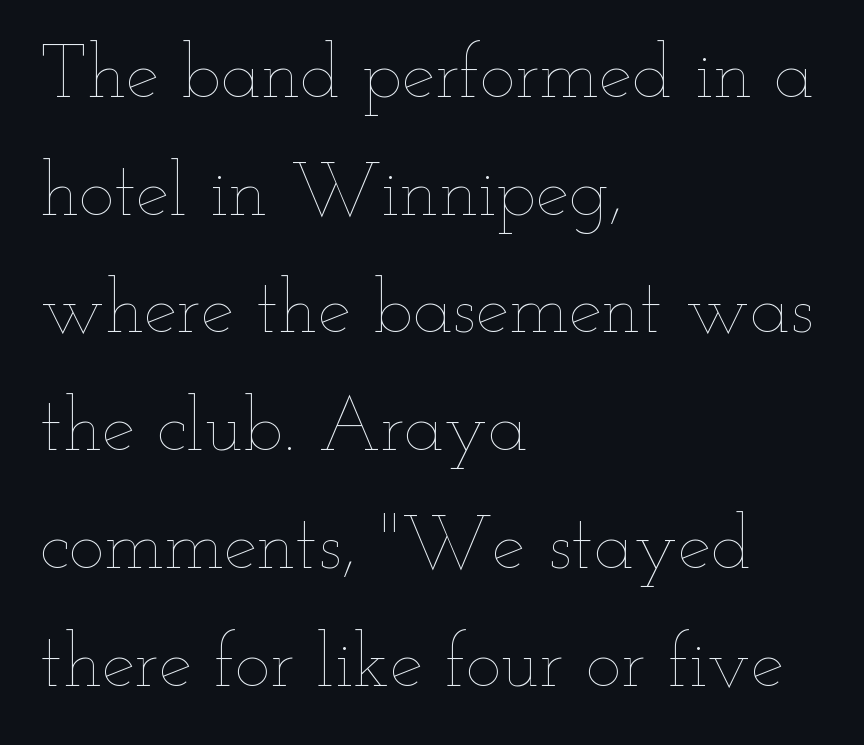
The image shows 75 px thin, wide type, upright; set left-aligned, normal line spacing (1.57x), normal letter spacing, not underlined; low stroke contrast and a small x-height.
